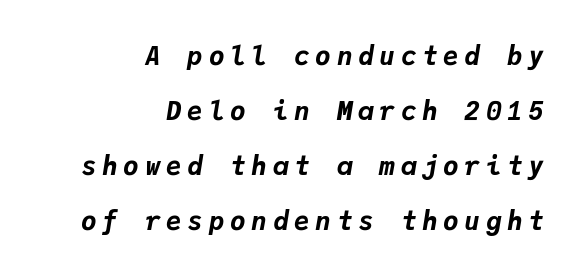
The image shows 26 px bold type, italic (leaning right); set right-aligned, loose line spacing (2.11x), unusually wide letter spacing (+0.22 em), not underlined.
